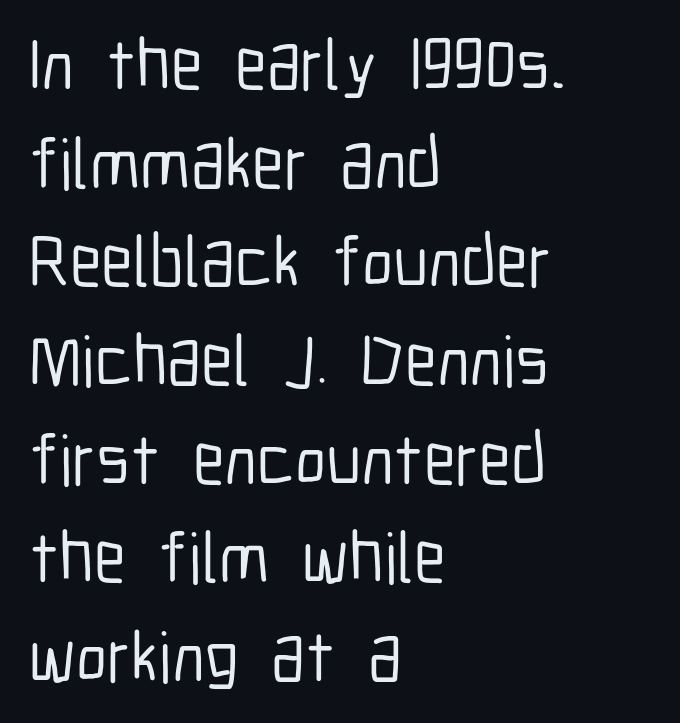
{"serif": "no", "italic": "no", "width": "condensed", "stroke_contrast": "low", "x_height": "medium", "monospaced": "no", "underline": "no", "align": "left", "line_spacing": "normal", "line_spacing_ratio": 1.37, "letter_spacing": "normal", "letter_spacing_em": 0.0, "glyph_px": 72}
